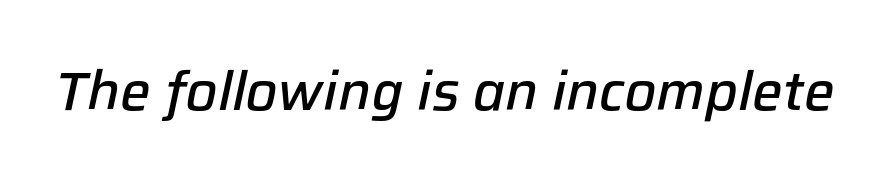
{"italic": "yes", "lean": "right", "slant_degrees": 12, "bold": "semi", "weight": "semibold", "width": "normal", "stroke_contrast": "low", "x_height": "medium", "monospaced": "no", "underline": "no", "letter_spacing": "normal", "letter_spacing_em": 0.0, "glyph_px": 54}
